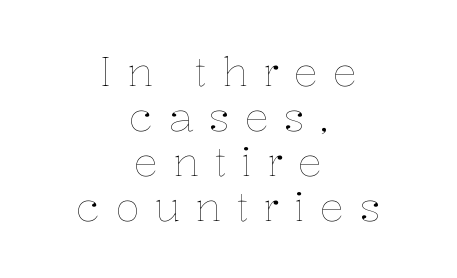
Letter spacing: wide. Summary of weight: not heavy and not bold. The space directly below the letters is spotless. This is the regular roman posture of the typeface.
